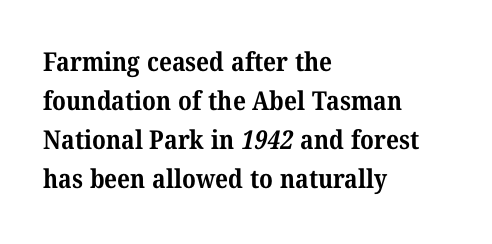
The image shows 26 px bold type; set left-aligned, normal line spacing (1.5x), normal letter spacing, not underlined.
